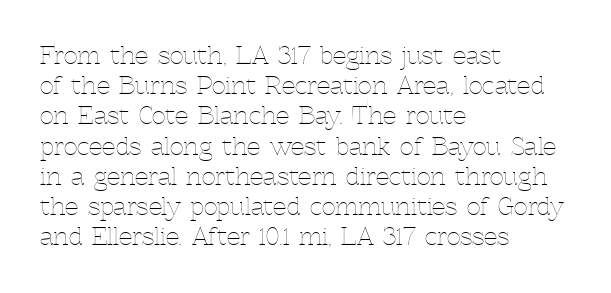
Q: Is the text bold? A: No.
Q: Is the text italic (slanted)? A: No, it is upright.
Q: Is the text underlined? A: No.
Q: How is the paragraph aligned? A: Left-aligned.
Q: Is the spacing between letters normal or unusually wide? A: Normal.
Q: Is the spacing between lines tight, normal or loose? A: Normal.
